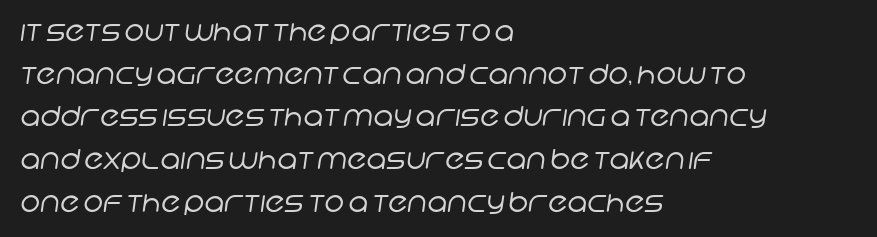
The image shows 27 px text type; set left-aligned, normal line spacing (1.58x), normal letter spacing, not underlined.
